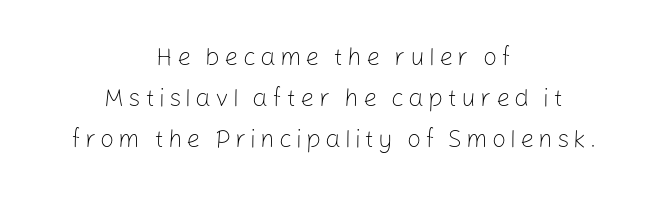
Q: Is the text bold? A: No.
Q: Is the text italic (slanted)? A: No, it is upright.
Q: Is the text underlined? A: No.
Q: How is the paragraph aligned? A: Centered.
Q: Is the spacing between lines tight, normal or loose? A: Normal.
